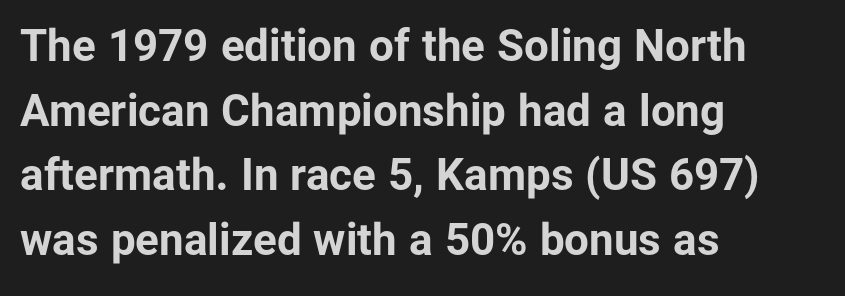
The image shows 44 px bold sans-serif type, upright; set left-aligned, normal line spacing (1.47x), normal letter spacing, not underlined; low stroke contrast and a medium x-height.
